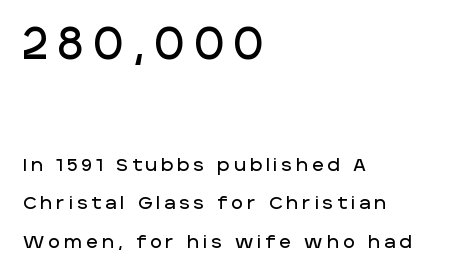
{"serif": "no", "italic": "no", "width": "normal", "stroke_contrast": "low", "x_height": "large", "monospaced": "no", "underline": "no", "align": "left", "line_spacing": "loose", "line_spacing_ratio": 2.15, "letter_spacing": "wide", "letter_spacing_em": 0.23, "larger_block": "first", "size_ratio": 2.5, "glyph_px": 45}
